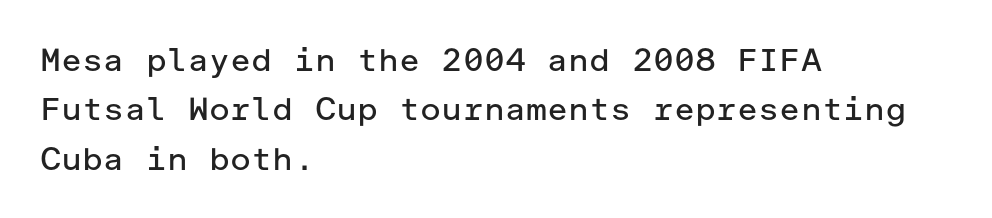
{"serif": "no", "italic": "no", "bold": "no", "weight": "regular", "width": "normal", "stroke_contrast": "low", "x_height": "medium", "underline": "no", "align": "left", "line_spacing": "normal", "line_spacing_ratio": 1.54, "letter_spacing": "normal", "letter_spacing_em": 0.0, "glyph_px": 32}
